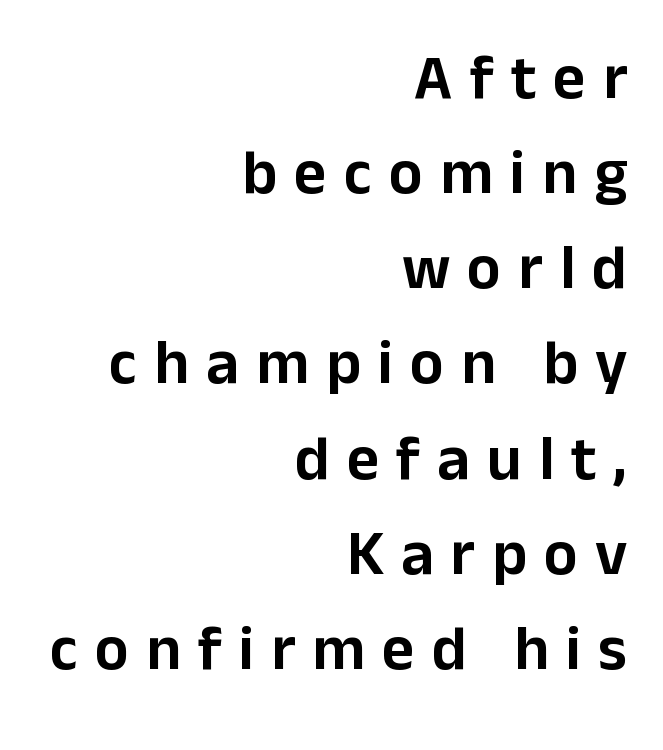
The image shows 63 px sans-serif type, upright; set right-aligned, normal line spacing (1.51x), unusually wide letter spacing (+0.27 em), not underlined; low stroke contrast and a medium x-height.
